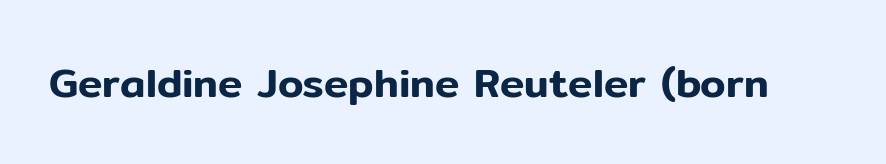
{"serif": "no", "italic": "no", "width": "normal", "stroke_contrast": "low", "x_height": "medium", "monospaced": "no", "underline": "no", "letter_spacing": "normal", "letter_spacing_em": 0.0, "glyph_px": 41}
